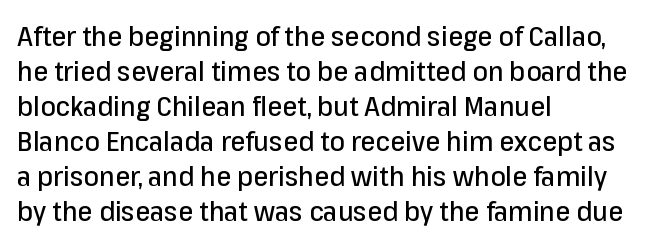
The image shows 27 px text type, upright; set left-aligned, normal line spacing (1.3x), normal letter spacing, not underlined.
